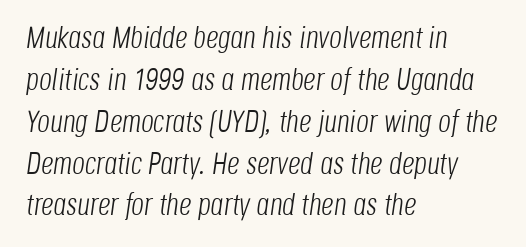
The image shows 31 px light, condensed type, italic (leaning right); set left-aligned, normal line spacing (1.35x), normal letter spacing, not underlined; low stroke contrast and a large x-height.
